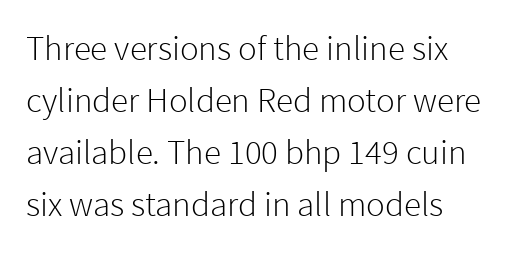
{"serif": "no", "italic": "no", "bold": "no", "weight": "light", "width": "normal", "stroke_contrast": "low", "x_height": "medium", "monospaced": "no", "underline": "no", "align": "left", "line_spacing": "normal", "line_spacing_ratio": 1.49, "letter_spacing": "normal", "letter_spacing_em": 0.0, "glyph_px": 35}
